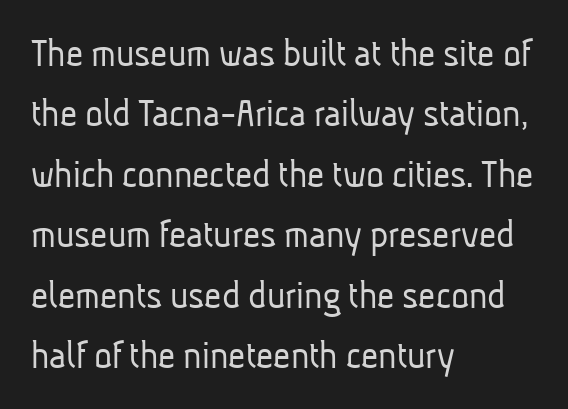
The image shows 42 px light, condensed sans-serif type; set left-aligned, normal line spacing (1.44x), normal letter spacing, not underlined; low stroke contrast and a medium x-height.
